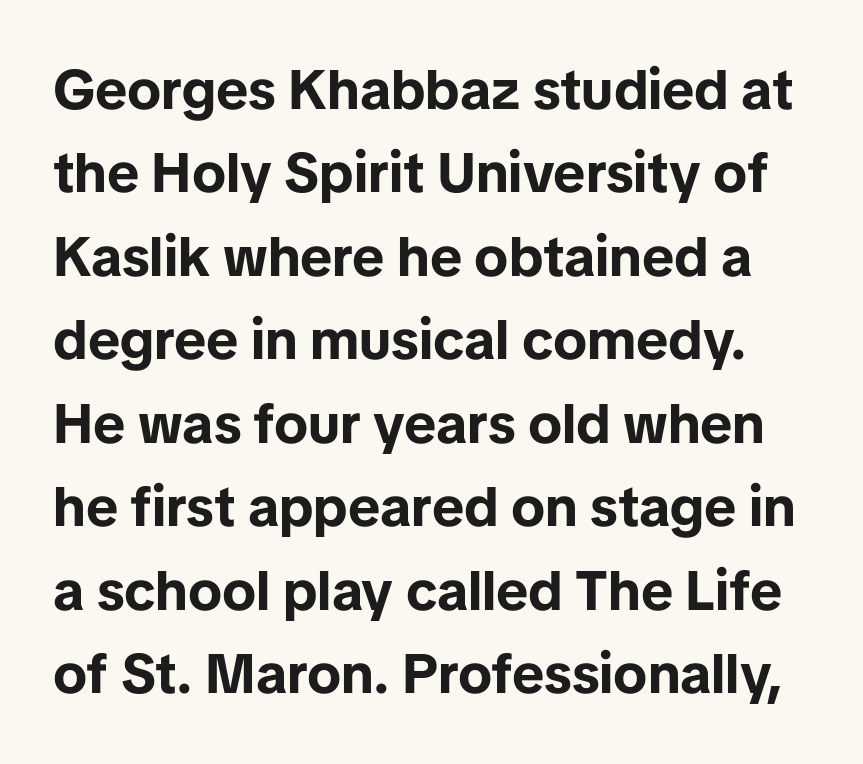
The image shows 56 px bold sans-serif type, upright; set normal line spacing (1.49x), normal letter spacing, not underlined; low stroke contrast and a medium x-height.
